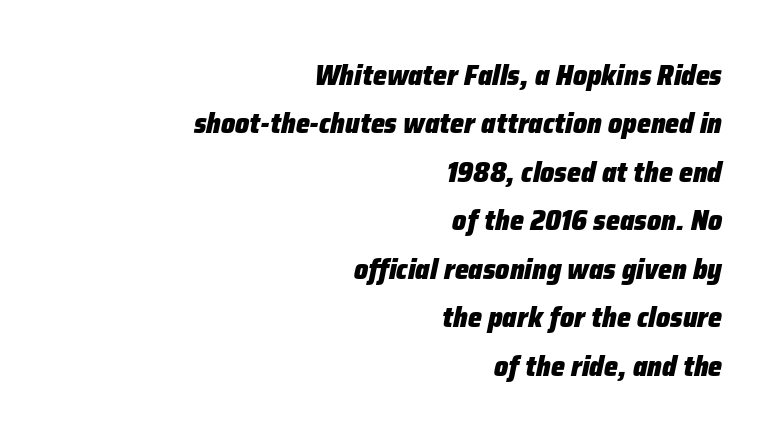
No extra tracking has been applied to these lines. The whole block is typeset with a tilt. What weight is shown? A full bold with thick strokes. The glyphs are unaccompanied by any horizontal stroke below them. Is the block centered? No — it sits flush against the right margin. These lines are rendered in a variable-pitch font.
